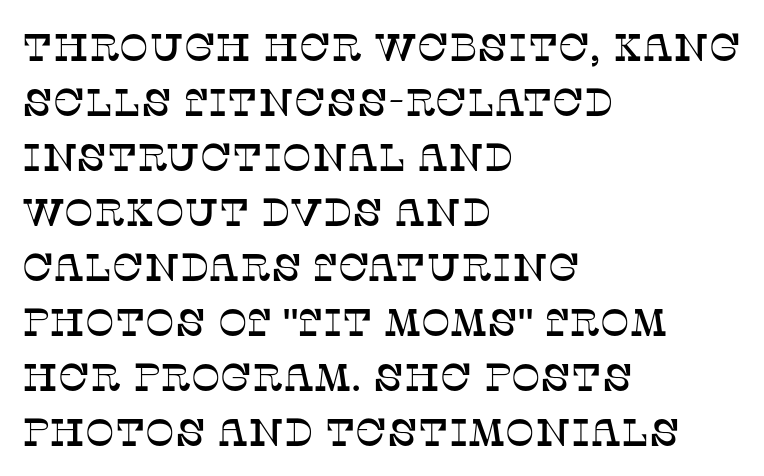
{"serif": "yes", "italic": "no", "width": "normal", "stroke_contrast": "low", "x_height": "large", "monospaced": "no", "underline": "no", "align": "left", "line_spacing": "normal", "line_spacing_ratio": 1.41, "letter_spacing": "normal", "letter_spacing_em": 0.0, "glyph_px": 39}
